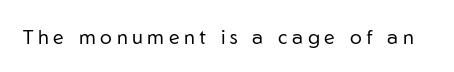
{"italic": "no", "bold": "no", "underline": "no", "letter_spacing": "wide", "letter_spacing_em": 0.23, "glyph_px": 20}
